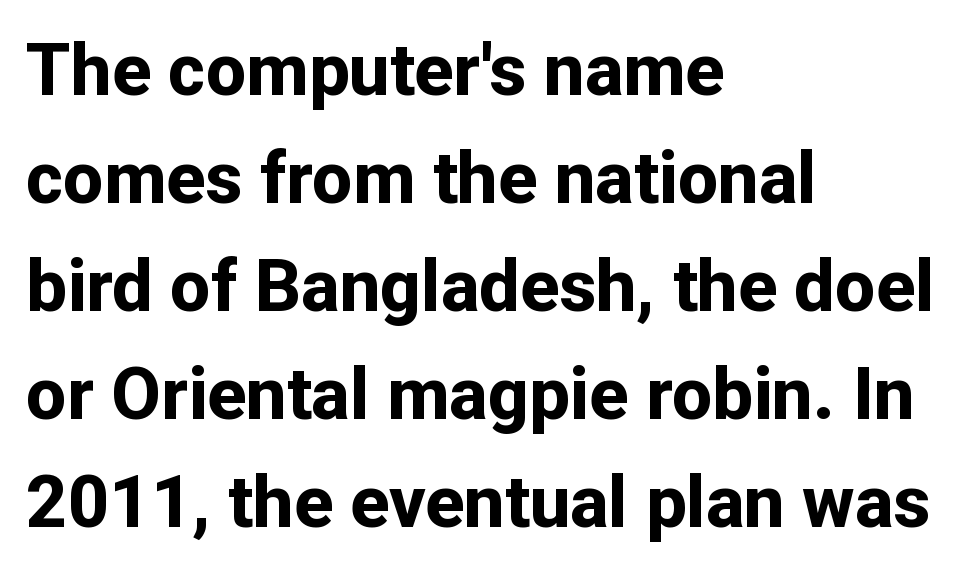
Q: Is the text bold? A: Yes.
Q: Is the text italic (slanted)? A: No, it is upright.
Q: Is the typeface a serif or a sans-serif typeface? A: Sans-serif.
Q: Is the text underlined? A: No.
Q: How is the paragraph aligned? A: Left-aligned.
Q: Is the spacing between letters normal or unusually wide? A: Normal.
Q: Is the spacing between lines tight, normal or loose? A: Normal.
Q: Width (condensed, normal, or wide)? A: Normal.
Q: Stroke contrast? A: Low.
Q: x-height? A: Medium.
Q: Monospaced? A: No.
